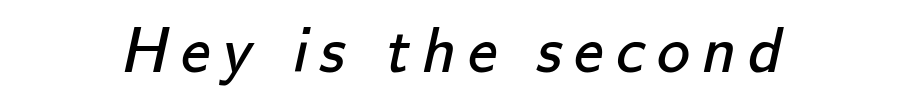
{"serif": "no", "bold": "no", "weight": "regular", "width": "normal", "stroke_contrast": "low", "x_height": "small", "monospaced": "no", "underline": "no", "glyph_px": 66}
